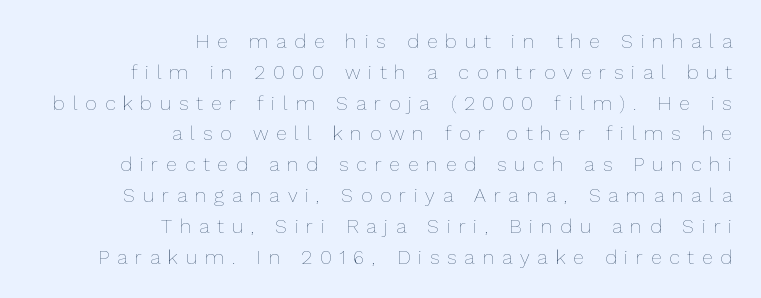
These lines were composed using upright roman letters. Stroke mass is kept to a normal reading level or below. The baseline area is clear. The rendering uses a moderate line-height, typical for paragraphs. The letterforms stand isolated, each surrounded by extra space.
